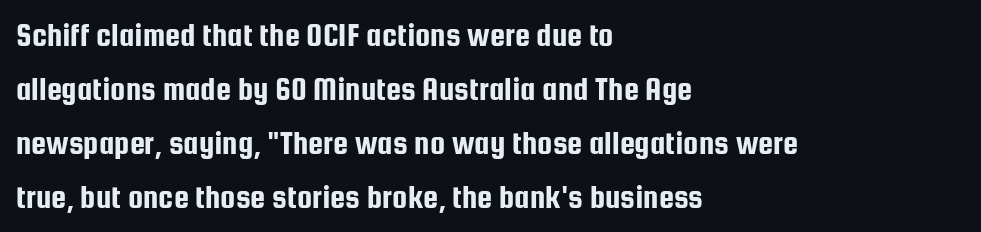
The image shows 34 px condensed sans-serif type, upright; set left-aligned, normal line spacing (1.59x), normal letter spacing, not underlined; low stroke contrast and a medium x-height.
